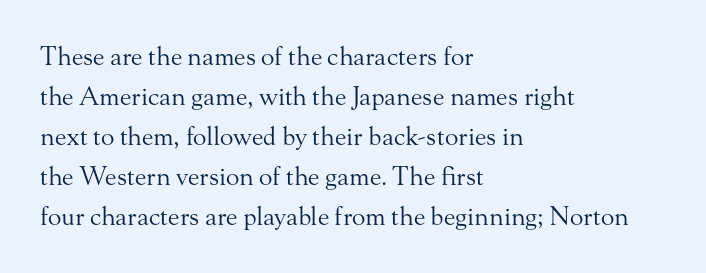
The area under the type is left untouched. A typesetter would mark this as roman, not italic. What's the leading like? Ordinary, nothing unusual. A typesetter would call this zero additional tracking. Which margin do the lines hug? The left one — the right edge is uneven. The cut favours lightness, reaching ordinary text weight at its darkest.
